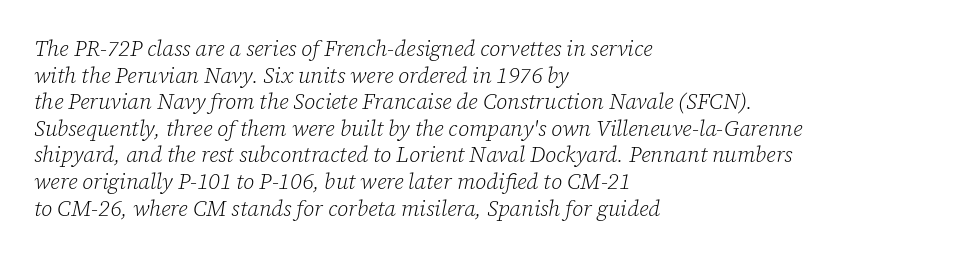
{"italic": "yes", "lean": "right", "slant_degrees": 12, "bold": "no", "underline": "no", "align": "left", "line_spacing_ratio": 1.21, "letter_spacing": "normal", "letter_spacing_em": 0.0, "glyph_px": 22}
